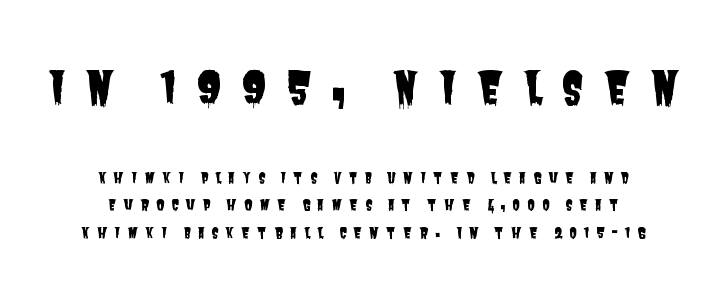
Q: Is the typeface a serif or a sans-serif typeface? A: Sans-serif.
Q: Is the text underlined? A: No.
Q: How is the paragraph aligned? A: Centered.
Q: Is the spacing between letters normal or unusually wide? A: Unusually wide.
Q: Which block of text is set in a larger size, the first (top) or the second (bottom)? A: The first (top) one.
Q: Width (condensed, normal, or wide)? A: Condensed.
Q: Stroke contrast? A: Low.
Q: x-height? A: Large.
Q: Monospaced? A: No.
